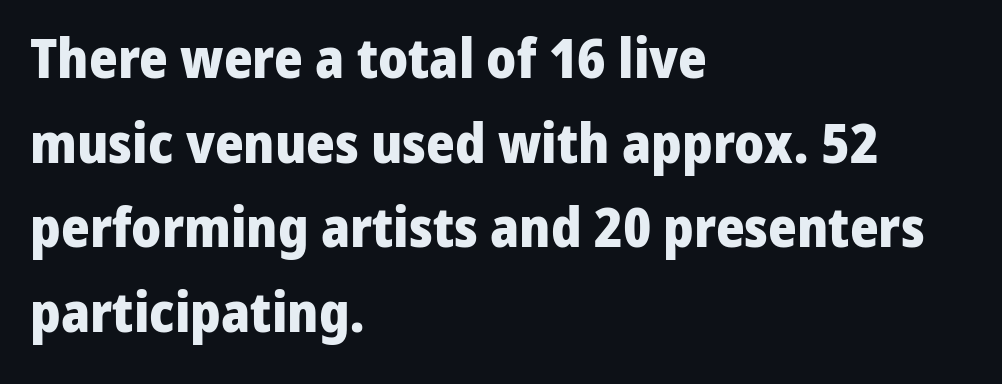
The image shows 55 px heavy sans-serif type, upright; set left-aligned, normal line spacing (1.54x), normal letter spacing, not underlined; low stroke contrast and a medium x-height.
